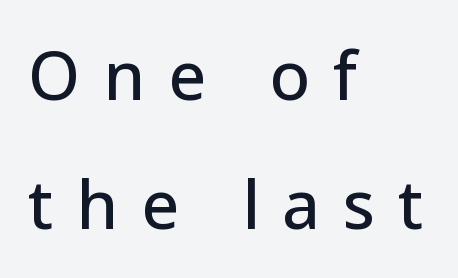
The image shows 67 px sans-serif type, upright; set left-aligned, loose line spacing (1.93x), unusually wide letter spacing (+0.34 em), not underlined; low stroke contrast and a medium x-height.
